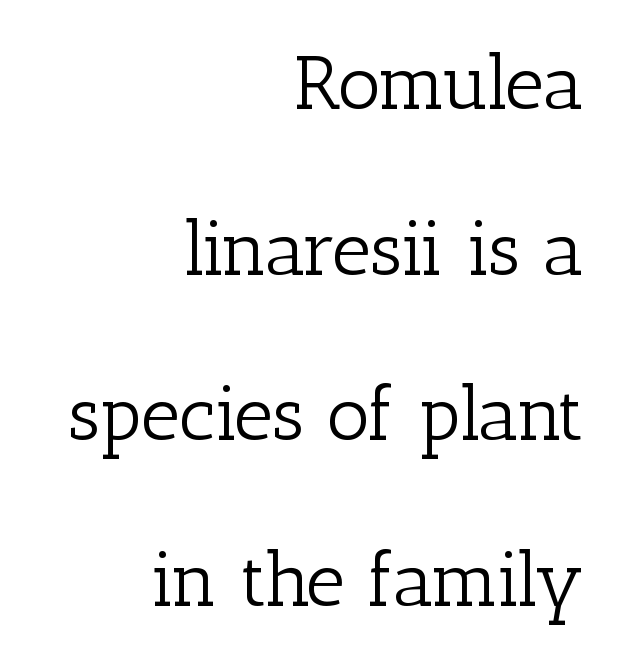
{"serif": "yes", "italic": "no", "bold": "no", "weight": "light", "width": "normal", "stroke_contrast": "low", "x_height": "medium", "monospaced": "no", "underline": "no", "align": "right", "line_spacing": "loose", "line_spacing_ratio": 2.18, "letter_spacing": "normal", "letter_spacing_em": 0.0, "glyph_px": 76}
